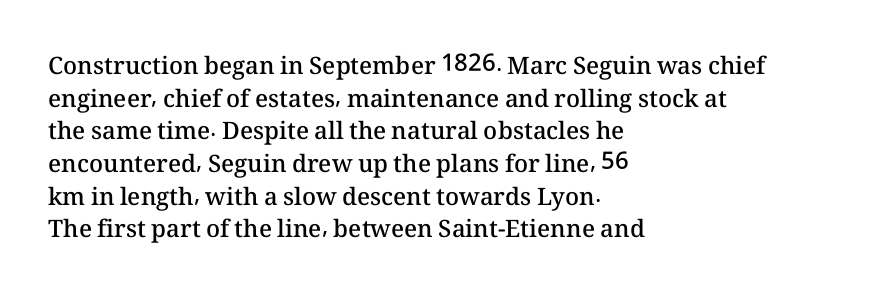
One glance says typical: line gaps are just what's usual. Tracking value appears to be zero — textbook default spacing. Tall strokes in this sample are plumb rather than angled. Firm but not heavy-handed strokes: this text is semibold.
